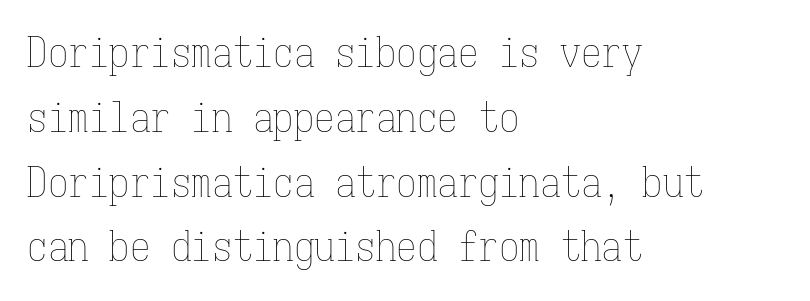
Plain, unruled lines of type. Posture: upright roman. Is this a fixed-width face? Yes — each glyph sits in an identical cell. The ragged edge is on the right, which tells us the setting is flush left.
